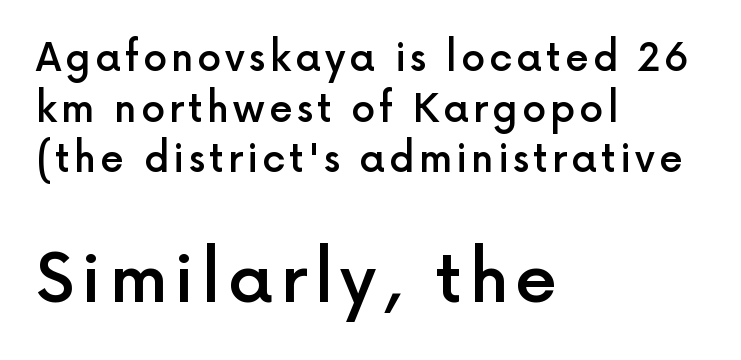
The image shows 67 px semibold sans-serif type, upright; set left-aligned, normal line spacing (1.33x), not underlined; the second (bottom) block is 1.76x larger; a medium x-height.
